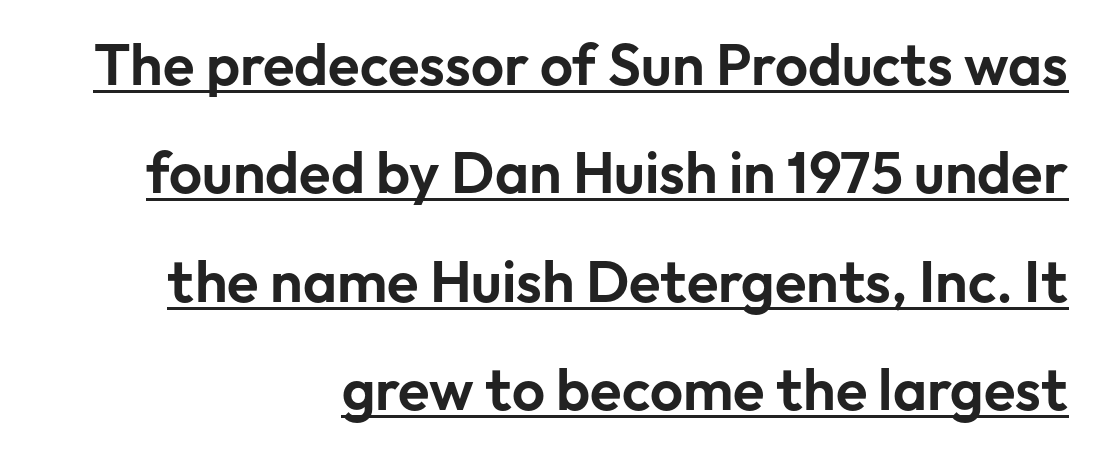
The rendering uses natural spacing where letterforms have individual widths. Check where the strokes stop: nothing finishes them off — pure sans. Alignment: flush right. Nothing unusual about the tracking: characters are spaced as the font intends. Vertical strokes here are truly vertical.
